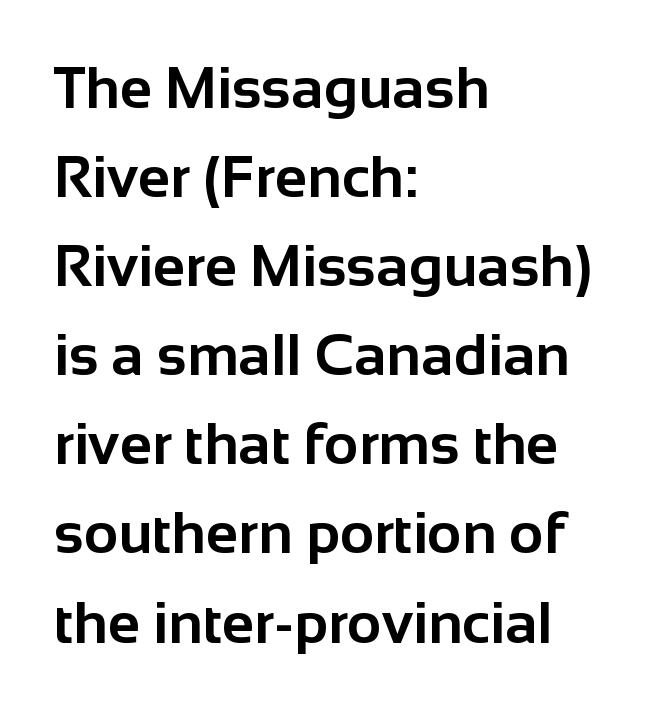
The gap between lines stays unmarked. The characters look thick and weighty, a clear bold. Every character sits straight up, as roman type does. The letters carry no serifs — their stems end cleanly without finishing strokes. These lines are rendered in a variable-pitch font. Does the leading feel generous? No, just average.
